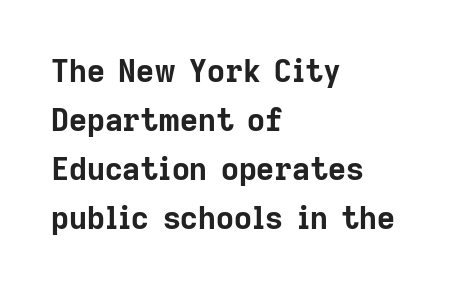
The image shows 31 px bold sans-serif type, upright; set left-aligned, normal line spacing (1.58x), normal letter spacing, not underlined; low stroke contrast and a medium x-height.
